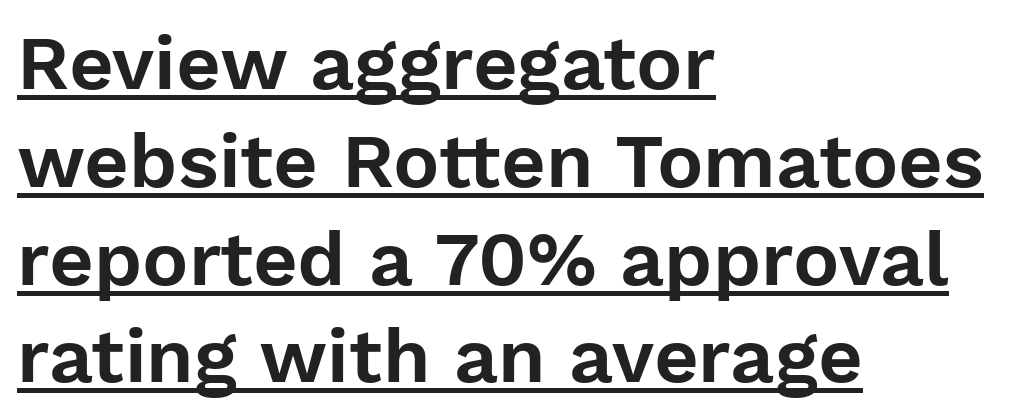
The image shows 77 px sans-serif type, upright; set left-aligned, normal line spacing (1.27x), normal letter spacing, underlined; low stroke contrast and a medium x-height.
